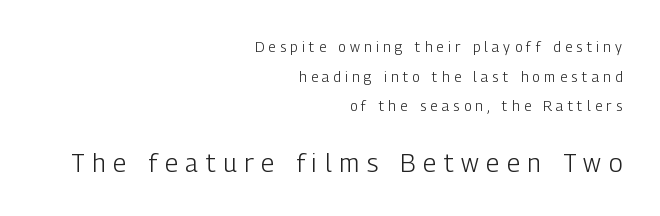
Each stroke keeps to a modest, everyday thickness or less. Summary of vertical rhythm: relaxed, with wide interline spacing. This rendering uses right alignment, leaving the left contour irregular. Each word looks stretched out because of the extra space between its letters. Top chunk: small. Bottom chunk: large. Vertical strokes here are truly vertical.
